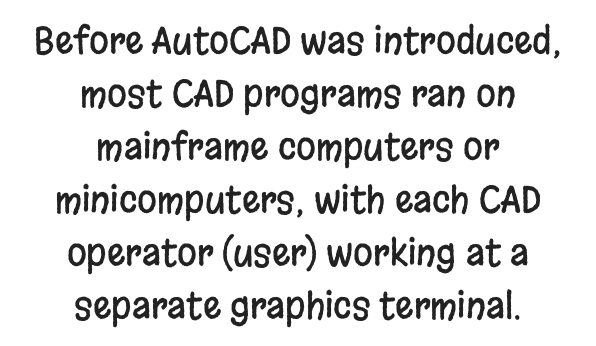
Q: Is the text italic (slanted)? A: No, it is upright.
Q: Is the typeface a serif or a sans-serif typeface? A: Sans-serif.
Q: Is the text underlined? A: No.
Q: How is the paragraph aligned? A: Centered.
Q: Is the spacing between letters normal or unusually wide? A: Normal.
Q: Is the spacing between lines tight, normal or loose? A: Normal.
Q: Width (condensed, normal, or wide)? A: Condensed.
Q: Stroke contrast? A: Low.
Q: x-height? A: Large.
Q: Monospaced? A: No.
